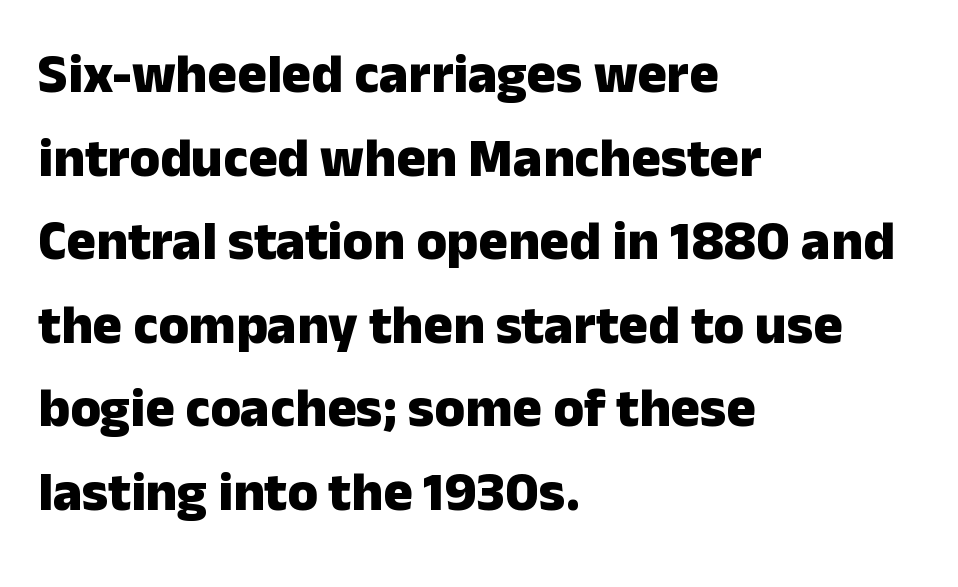
{"serif": "no", "italic": "no", "bold": "yes", "weight": "heavy", "width": "normal", "stroke_contrast": "low", "x_height": "medium", "monospaced": "no", "underline": "no", "align": "left", "line_spacing": "normal", "line_spacing_ratio": 1.52, "letter_spacing": "normal", "letter_spacing_em": 0.0, "glyph_px": 55}
